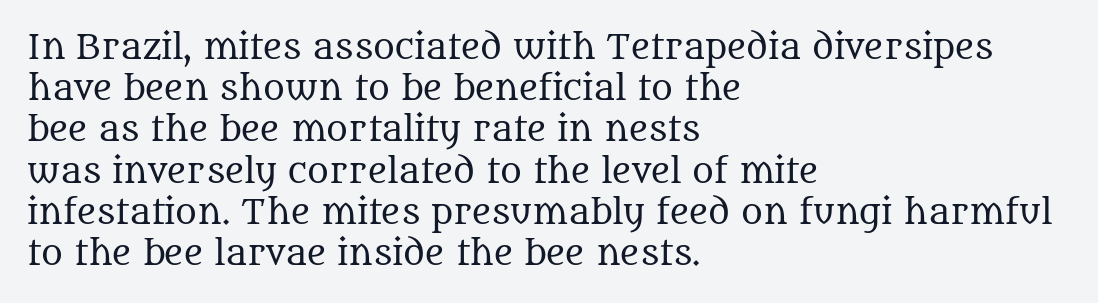
The image shows 33 px regular-weight serif type, upright; set left-aligned, normal line spacing (1.25x), normal letter spacing, not underlined; medium stroke contrast and a large x-height.
